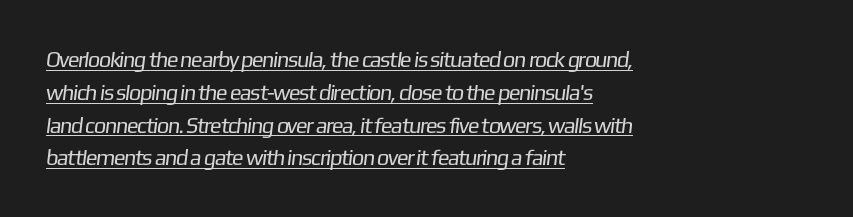
{"bold": "no", "underline": "yes", "align": "left", "line_spacing": "normal", "line_spacing_ratio": 1.49, "letter_spacing": "normal", "letter_spacing_em": 0.0, "glyph_px": 22}
